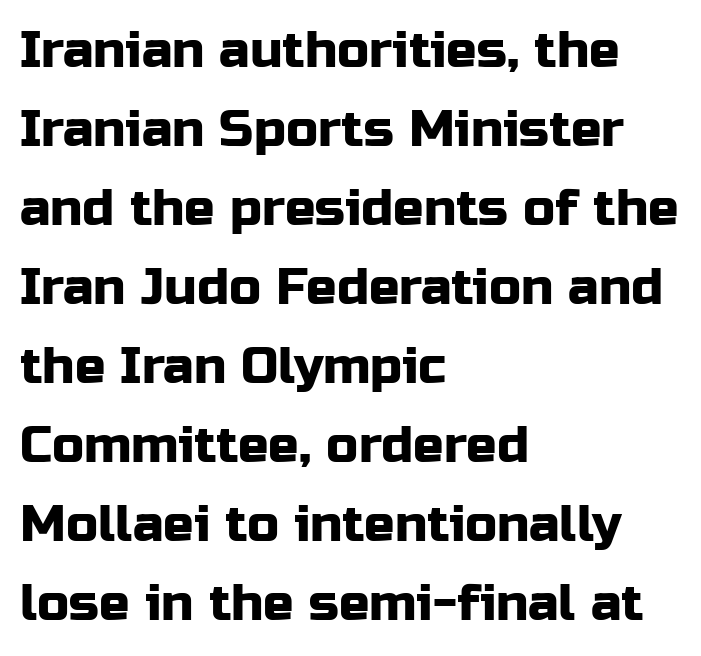
The image shows 51 px sans-serif type, upright; set left-aligned, normal line spacing (1.55x), normal letter spacing, not underlined; low stroke contrast and a medium x-height.
